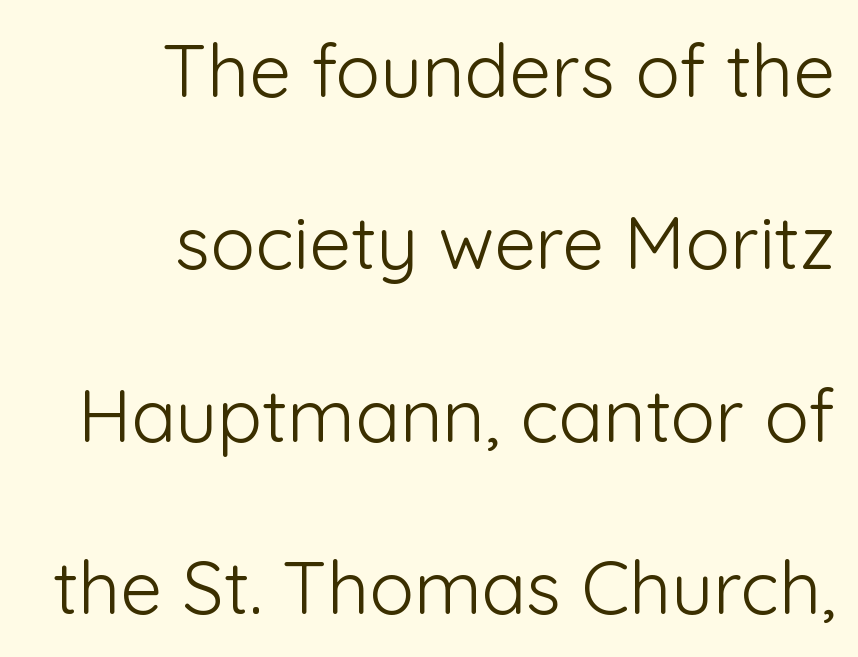
Q: Is the text bold? A: No.
Q: Is the text italic (slanted)? A: No, it is upright.
Q: Is the typeface a serif or a sans-serif typeface? A: Sans-serif.
Q: Is the text underlined? A: No.
Q: How is the paragraph aligned? A: Right-aligned.
Q: Is the spacing between letters normal or unusually wide? A: Normal.
Q: Is the spacing between lines tight, normal or loose? A: Loose.
Q: Width (condensed, normal, or wide)? A: Normal.
Q: Stroke contrast? A: Low.
Q: x-height? A: Medium.
Q: Monospaced? A: No.
